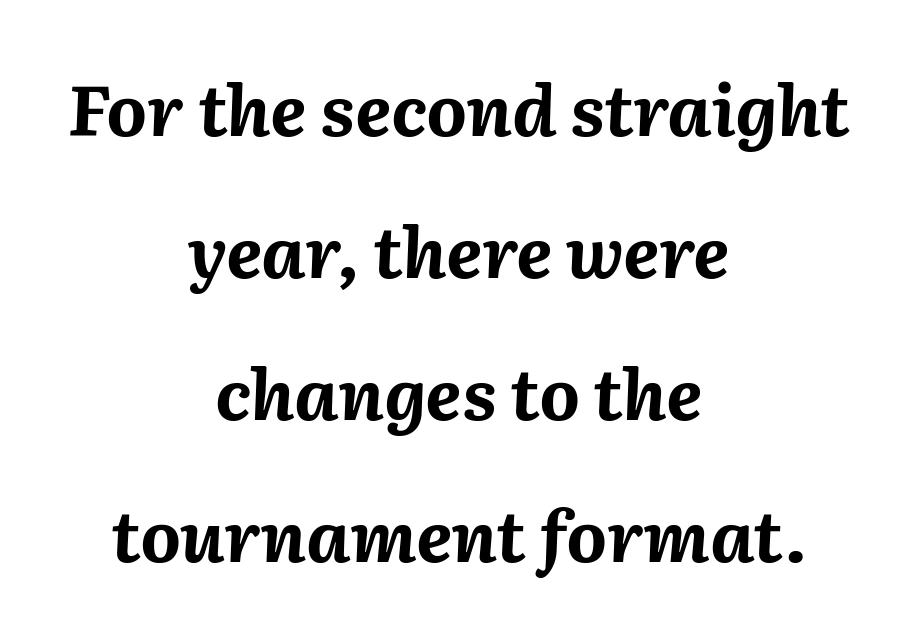
{"italic": "yes", "lean": "right", "slant_degrees": 2, "bold": "yes", "weight": "bold", "width": "normal", "stroke_contrast": "medium", "x_height": "medium", "monospaced": "no", "underline": "no", "align": "center", "line_spacing": "loose", "line_spacing_ratio": 2.03, "letter_spacing": "normal", "letter_spacing_em": 0.0, "glyph_px": 70}
